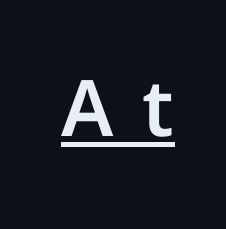
{"serif": "no", "italic": "no", "width": "normal", "stroke_contrast": "low", "x_height": "medium", "monospaced": "no", "underline": "yes", "letter_spacing": "wide", "letter_spacing_em": 0.37, "glyph_px": 78}
